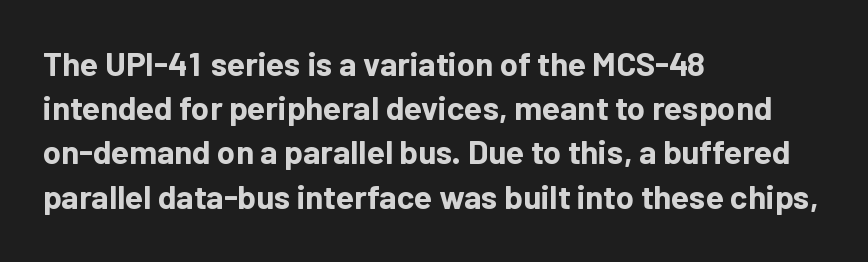
Q: Is the text bold? A: Yes.
Q: Is the text italic (slanted)? A: No, it is upright.
Q: Is the typeface a serif or a sans-serif typeface? A: Sans-serif.
Q: Is the text underlined? A: No.
Q: How is the paragraph aligned? A: Left-aligned.
Q: Is the spacing between letters normal or unusually wide? A: Normal.
Q: Is the spacing between lines tight, normal or loose? A: Normal.
Q: Width (condensed, normal, or wide)? A: Normal.
Q: Stroke contrast? A: Low.
Q: x-height? A: Medium.
Q: Monospaced? A: No.
